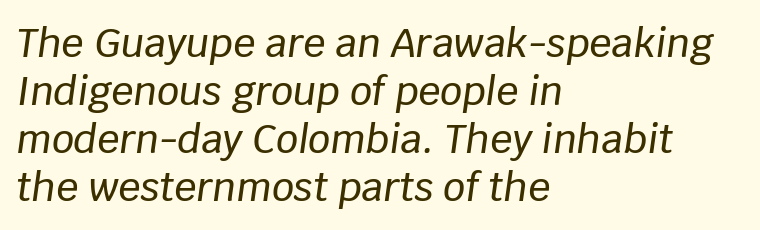
{"italic": "yes", "lean": "right", "slant_degrees": 8, "width": "normal", "stroke_contrast": "low", "x_height": "large", "monospaced": "no", "underline": "no", "align": "left", "line_spacing_ratio": 1.23, "letter_spacing": "normal", "letter_spacing_em": 0.0, "glyph_px": 39}
